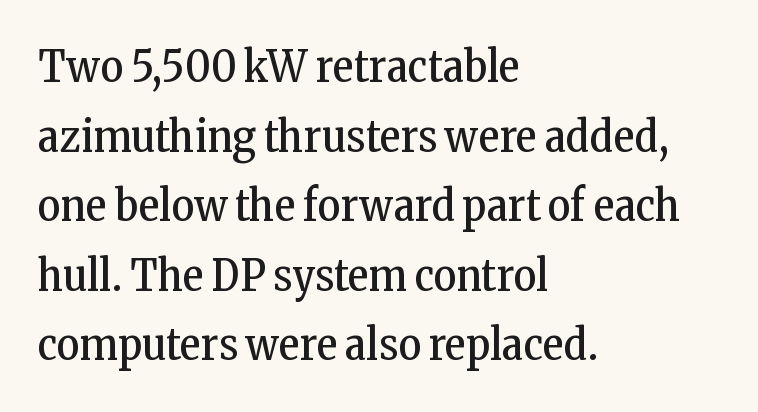
{"serif": "yes", "italic": "no", "bold": "no", "weight": "regular", "width": "condensed", "stroke_contrast": "low", "x_height": "medium", "monospaced": "no", "underline": "no", "align": "left", "line_spacing": "normal", "line_spacing_ratio": 1.58, "letter_spacing": "normal", "letter_spacing_em": 0.0, "glyph_px": 44}
